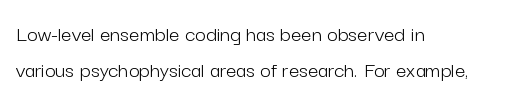
The image shows 23 px text type, upright; set left-aligned, normal line spacing (1.57x), normal letter spacing, not underlined.
